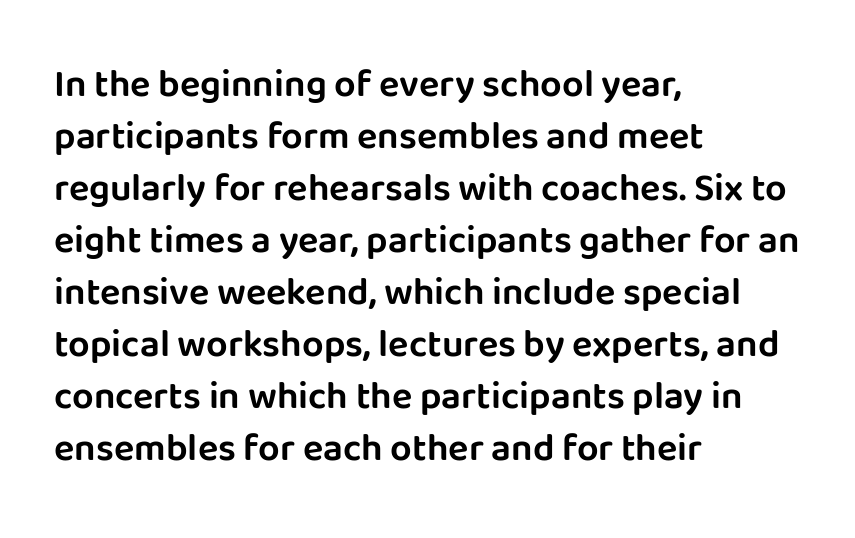
{"serif": "no", "italic": "no", "width": "normal", "stroke_contrast": "low", "x_height": "large", "monospaced": "no", "underline": "no", "align": "left", "line_spacing": "normal", "line_spacing_ratio": 1.37, "letter_spacing": "normal", "letter_spacing_em": 0.0, "glyph_px": 38}
